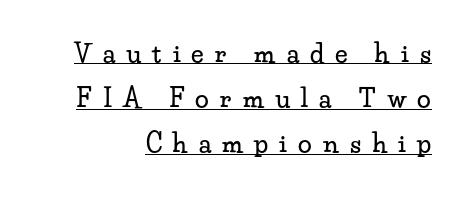
Casual observation: everything's shoved over to the right. The passage shown has open, widely tracked lettering throughout. Vertical strokes here are truly vertical. Honestly, the underline is the first thing you notice here.
